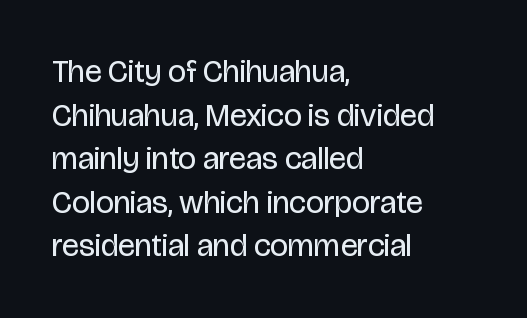
{"serif": "no", "italic": "no", "bold": "no", "weight": "regular", "width": "condensed", "stroke_contrast": "low", "x_height": "large", "monospaced": "no", "underline": "no", "align": "left", "line_spacing": "normal", "line_spacing_ratio": 1.36, "letter_spacing": "normal", "letter_spacing_em": 0.0, "glyph_px": 32}
